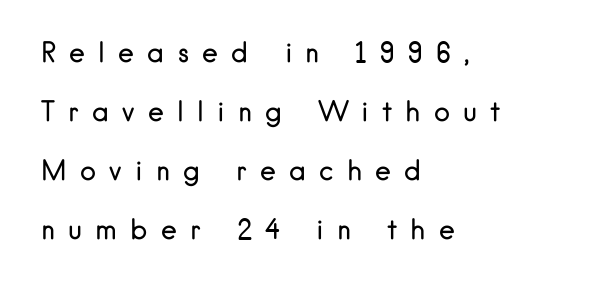
{"italic": "no", "bold": "no", "underline": "no", "align": "left", "line_spacing": "loose", "line_spacing_ratio": 2.18, "letter_spacing": "wide", "letter_spacing_em": 0.49, "glyph_px": 27}
